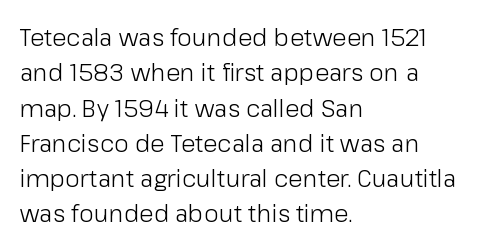
The image shows 24 px text type, upright; set left-aligned, normal line spacing (1.47x), normal letter spacing, not underlined.
